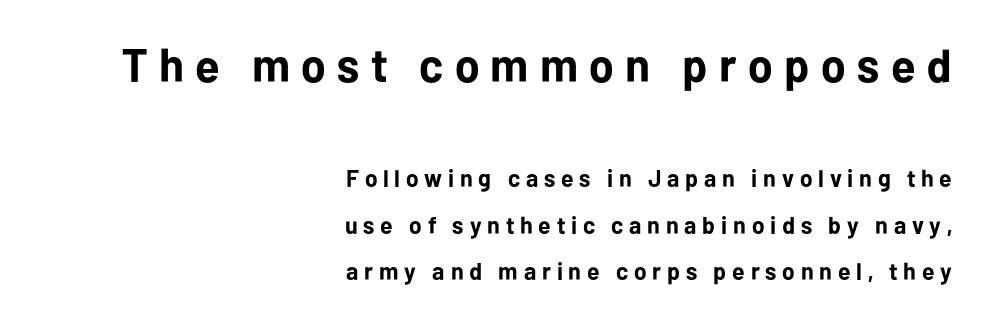
The image shows 47 px bold sans-serif type, upright; set right-aligned, loose line spacing (1.93x), unusually wide letter spacing (+0.24 em), not underlined; the first (top) block is 1.96x larger; low stroke contrast and a medium x-height.
